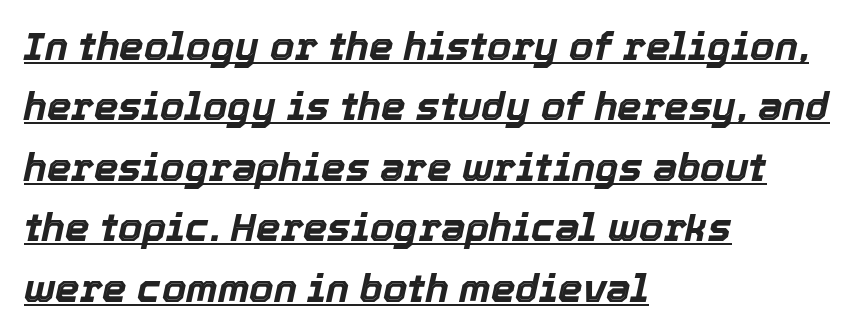
The image shows 39 px bold type, italic (leaning right); set left-aligned, normal line spacing (1.55x), normal letter spacing, underlined; a medium x-height.
